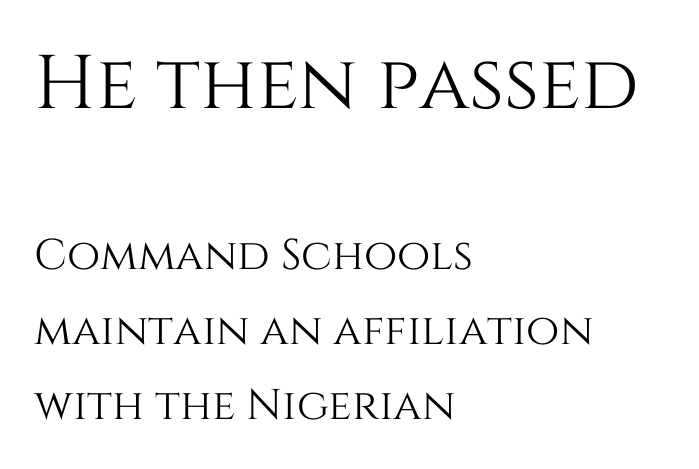
Q: Is the text italic (slanted)? A: No, it is upright.
Q: Is the text underlined? A: No.
Q: How is the paragraph aligned? A: Left-aligned.
Q: Is the spacing between letters normal or unusually wide? A: Normal.
Q: Which block of text is set in a larger size, the first (top) or the second (bottom)? A: The first (top) one.
Q: Width (condensed, normal, or wide)? A: Normal.
Q: Stroke contrast? A: Medium.
Q: x-height? A: Large.
Q: Monospaced? A: No.
